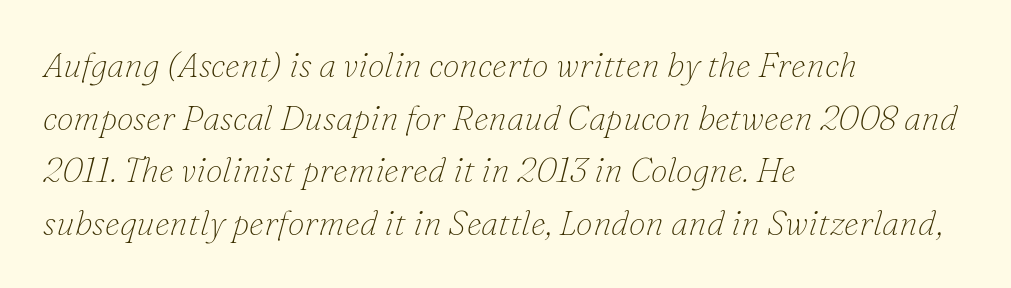
{"serif": "yes", "italic": "yes", "lean": "right", "slant_degrees": 16, "bold": "no", "weight": "thin", "width": "normal", "stroke_contrast": "low", "x_height": "small", "monospaced": "no", "underline": "no", "align": "left", "line_spacing": "normal", "line_spacing_ratio": 1.55, "letter_spacing": "normal", "letter_spacing_em": 0.0, "glyph_px": 34}
